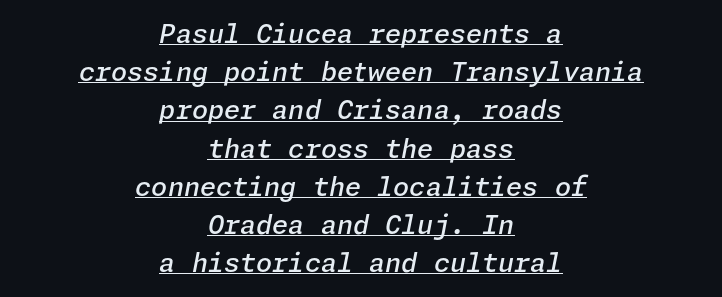
{"italic": "yes", "lean": "right", "slant_degrees": 11, "bold": "semi", "underline": "yes", "align": "center", "line_spacing": "normal", "line_spacing_ratio": 1.47, "letter_spacing": "normal", "letter_spacing_em": 0.0, "glyph_px": 26}
